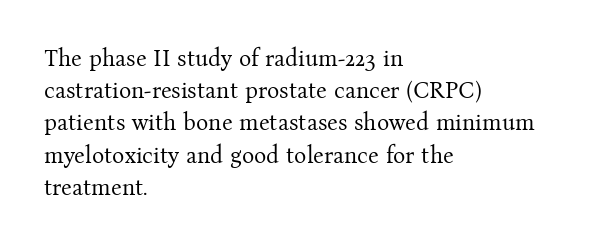
{"italic": "no", "bold": "no", "underline": "no", "align": "left", "line_spacing": "normal", "line_spacing_ratio": 1.4, "letter_spacing": "normal", "letter_spacing_em": 0.0, "glyph_px": 23}
